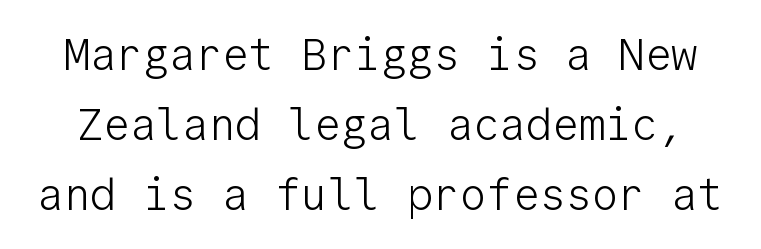
Q: Is the text bold? A: No.
Q: Is the text italic (slanted)? A: No, it is upright.
Q: Is the typeface a serif or a sans-serif typeface? A: Sans-serif.
Q: Is the text underlined? A: No.
Q: Is the spacing between letters normal or unusually wide? A: Normal.
Q: Is the spacing between lines tight, normal or loose? A: Normal.
Q: Width (condensed, normal, or wide)? A: Normal.
Q: Stroke contrast? A: Low.
Q: x-height? A: Medium.
Q: Monospaced? A: Yes.
